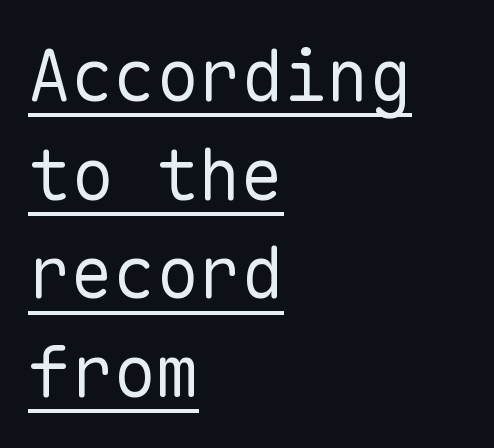
The image shows 71 px regular-weight sans-serif type, upright, monospaced; set left-aligned, normal line spacing (1.39x), normal letter spacing, underlined; low stroke contrast and a medium x-height.
